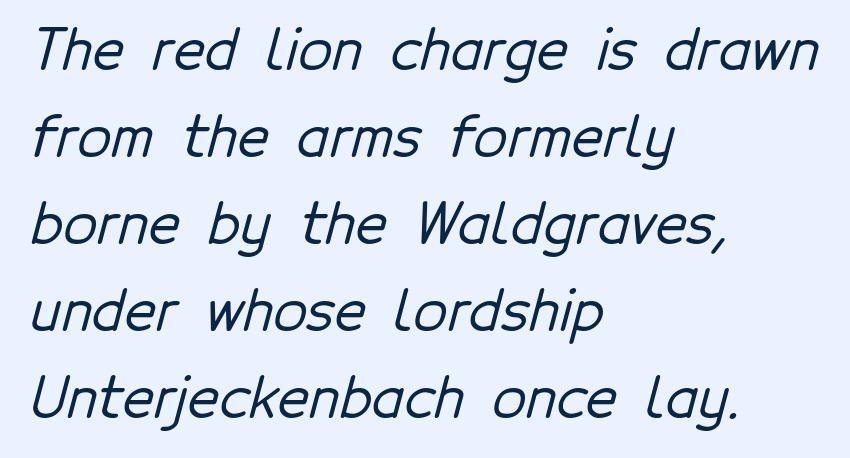
Is this a sans? Yes — the strokes have no serifs. The block of text has a typical density, with ordinary space between rows. Check the space under the baseline: it is left empty. Honestly, the letter spacing is just normal — you wouldn't notice it. The paragraph shown leans on its left margin. Looks like regular typesetting: each glyph gets only the width it needs.
